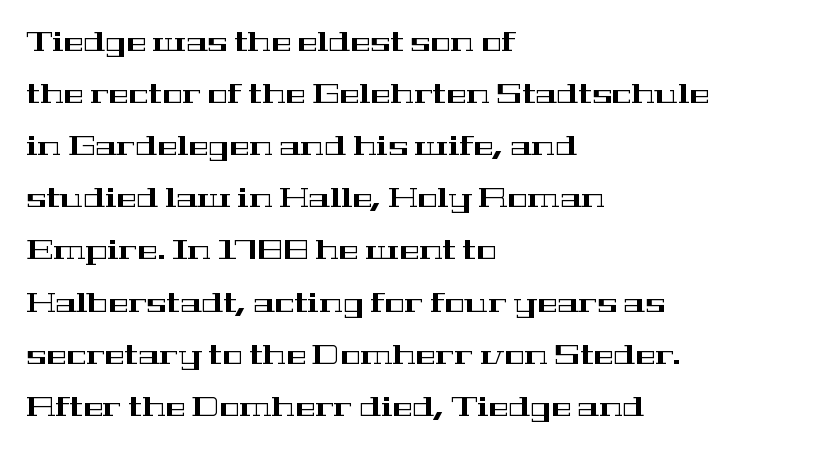
Q: Is the text italic (slanted)? A: No, it is upright.
Q: Is the text underlined? A: No.
Q: How is the paragraph aligned? A: Left-aligned.
Q: Is the spacing between letters normal or unusually wide? A: Normal.
Q: Is the spacing between lines tight, normal or loose? A: Loose.
